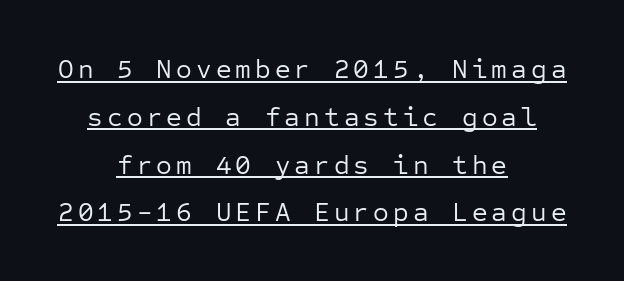
{"italic": "no", "bold": "no", "underline": "yes", "align": "center", "line_spacing_ratio": 1.77, "glyph_px": 27}
